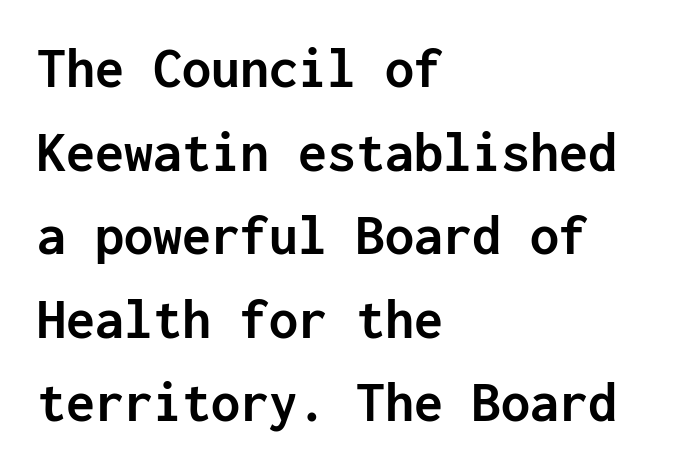
Is there any slant? The stems are plumb. Lines of text with bare space underneath. A classic flush-left, rag-right setting is used for this passage. A typesetter would call this monospace, since all characters share one set width. Summary of weight: heavy, a full bold.
